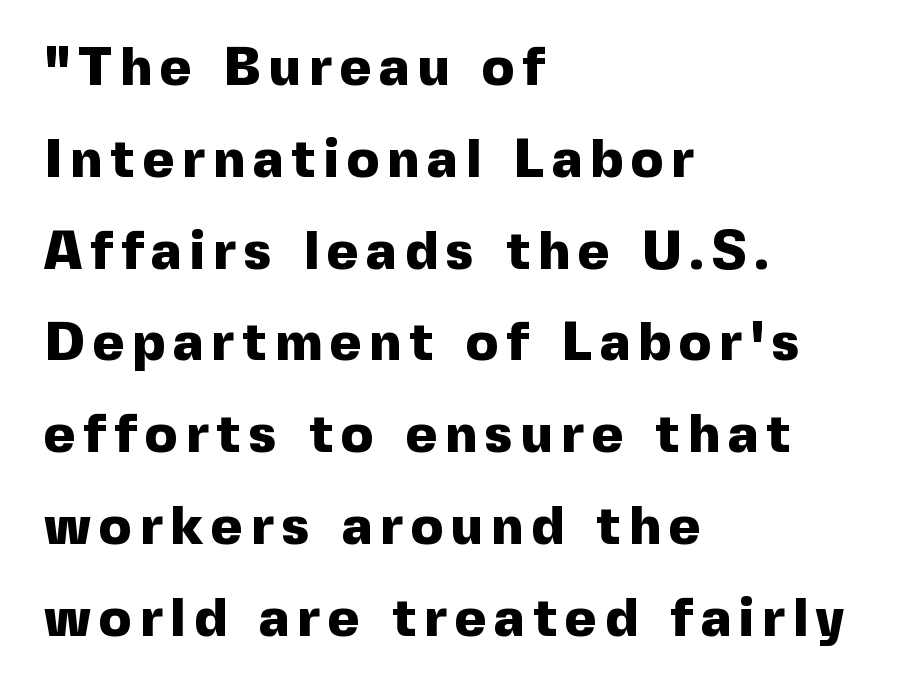
The image shows 54 px heavy sans-serif type, upright; set left-aligned, normal line spacing (1.7x), not underlined; a medium x-height.
